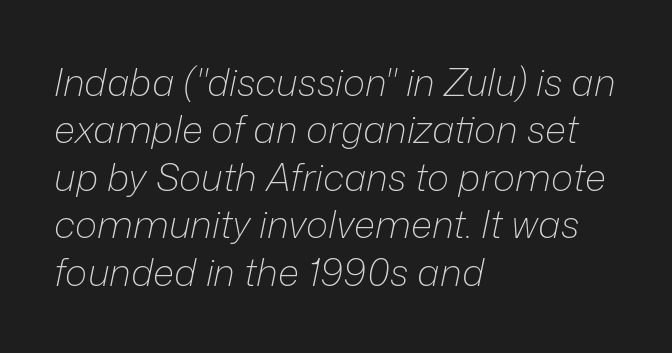
Short note: letters normally spaced. Observe the lean: these are italic letterforms. These lines stack with their left ends in a neat column. Only glyphs here, with clear space below each row. Weight: in the light-to-regular range. Baseline-to-baseline distance is the conventional proportion of letter height.
